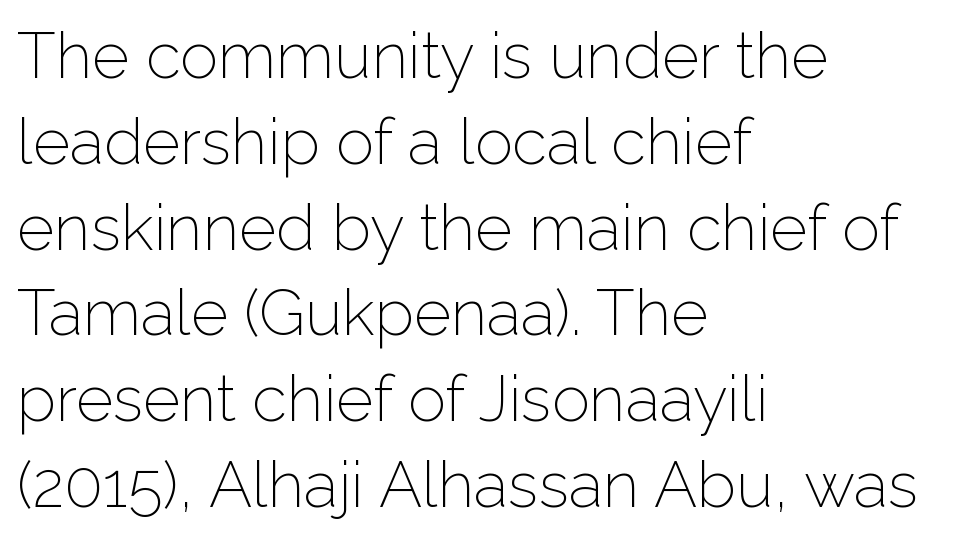
{"serif": "no", "italic": "no", "bold": "no", "weight": "light", "width": "normal", "stroke_contrast": "low", "x_height": "medium", "monospaced": "no", "underline": "no", "align": "left", "line_spacing": "normal", "line_spacing_ratio": 1.34, "letter_spacing": "normal", "letter_spacing_em": 0.0, "glyph_px": 64}
